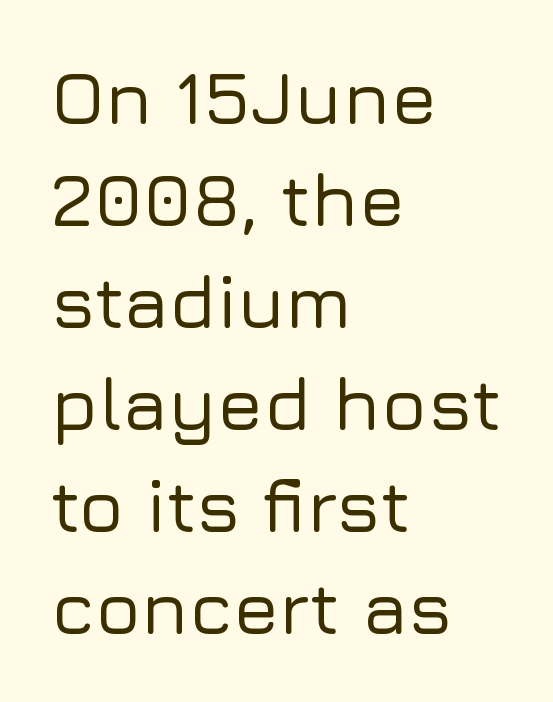
{"serif": "no", "italic": "no", "width": "normal", "stroke_contrast": "low", "x_height": "medium", "monospaced": "no", "underline": "no", "align": "left", "line_spacing": "normal", "line_spacing_ratio": 1.36, "letter_spacing": "normal", "letter_spacing_em": 0.0, "glyph_px": 75}
